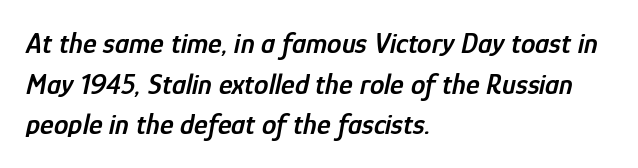
{"italic": "yes", "lean": "right", "slant_degrees": 12, "bold": "semi", "weight": "semibold", "width": "condensed", "stroke_contrast": "low", "x_height": "medium", "monospaced": "no", "underline": "no", "align": "left", "line_spacing": "normal", "line_spacing_ratio": 1.4, "letter_spacing": "normal", "letter_spacing_em": 0.0, "glyph_px": 29}
